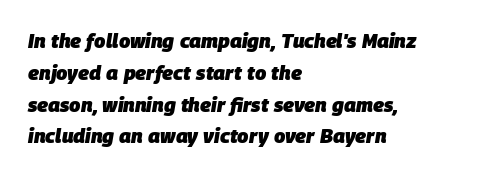
Letters rest on an invisible, unmarked baseline. The vertical gap from one line to the next is medium. Strong, thick strokes mark this as bold type. A classic flush-left, rag-right setting is used for this passage. Does extra space separate the letters? No, they use regular spacing. Looking at the ascenders, they clearly lean.
